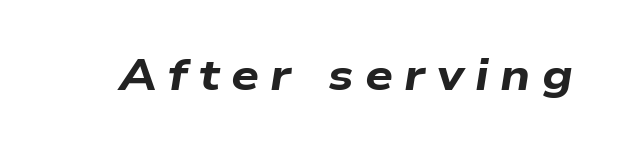
The image shows 44 px bold, wide type, italic (leaning right); set unusually wide letter spacing (+0.26 em), not underlined; low stroke contrast and a medium x-height.
